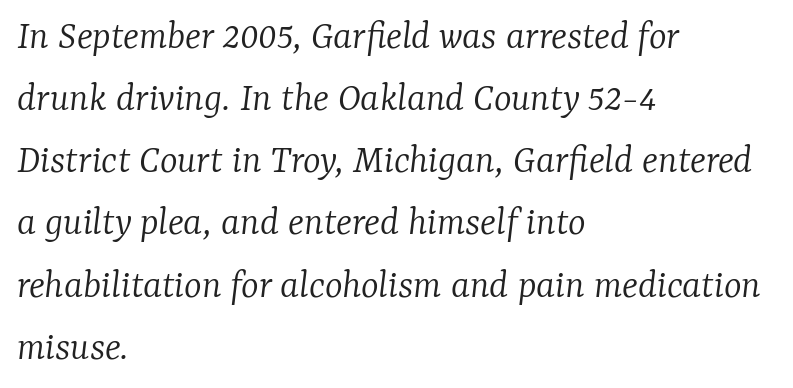
{"serif": "yes", "italic": "yes", "lean": "right", "slant_degrees": 7, "bold": "no", "weight": "light", "width": "normal", "stroke_contrast": "low", "x_height": "medium", "monospaced": "no", "underline": "no", "align": "left", "line_spacing": "normal", "line_spacing_ratio": 1.48, "letter_spacing": "normal", "letter_spacing_em": 0.0, "glyph_px": 42}
